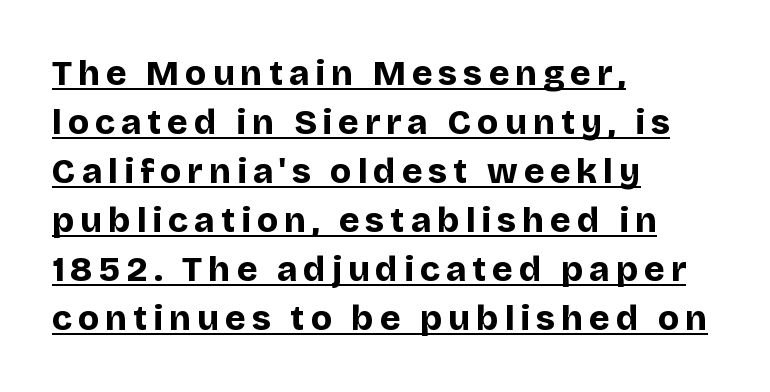
Q: Is the text bold? A: Yes.
Q: Is the text italic (slanted)? A: No, it is upright.
Q: Is the typeface a serif or a sans-serif typeface? A: Sans-serif.
Q: Is the text underlined? A: Yes.
Q: How is the paragraph aligned? A: Left-aligned.
Q: Is the spacing between lines tight, normal or loose? A: Normal.
Q: Width (condensed, normal, or wide)? A: Normal.
Q: Stroke contrast? A: Low.
Q: x-height? A: Large.
Q: Monospaced? A: No.
